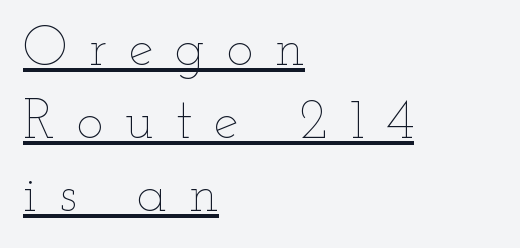
Q: Is the text bold? A: No.
Q: Is the text italic (slanted)? A: No, it is upright.
Q: Is the text underlined? A: Yes.
Q: How is the paragraph aligned? A: Left-aligned.
Q: Is the spacing between letters normal or unusually wide? A: Unusually wide.
Q: Is the spacing between lines tight, normal or loose? A: Normal.
Q: Width (condensed, normal, or wide)? A: Wide.
Q: Stroke contrast? A: Low.
Q: x-height? A: Small.
Q: Monospaced? A: No.
